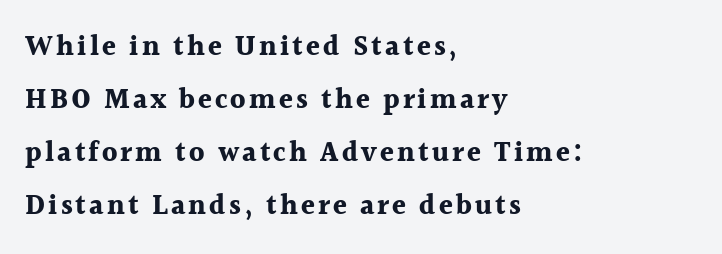
Note the varied advance widths — an 'i' is clearly narrower than an 'm'. A student would call this left alignment; a typographer would say flush left, rag right. A clean baseline with only descenders dipping below it. A dark, heavy texture on the line: the type is bold. You can tell it's not italic because the verticals are truly vertical. Are there feet on the stems? There are — it's a serif.
